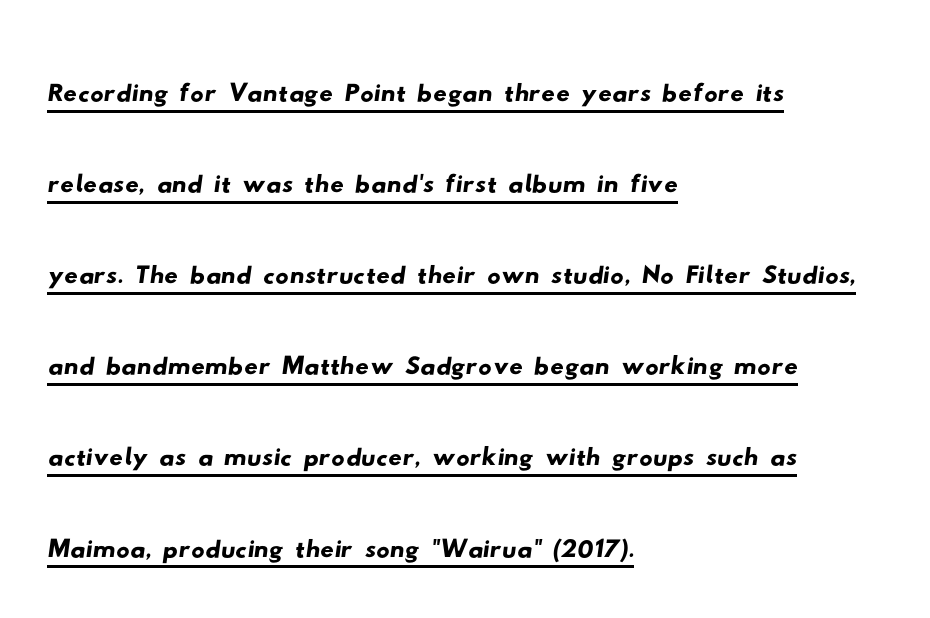
{"serif": "no", "width": "wide", "stroke_contrast": "low", "x_height": "small", "monospaced": "no", "underline": "yes", "align": "left", "line_spacing": "normal", "line_spacing_ratio": 1.36, "letter_spacing": "normal", "letter_spacing_em": 0.0, "glyph_px": 67}
